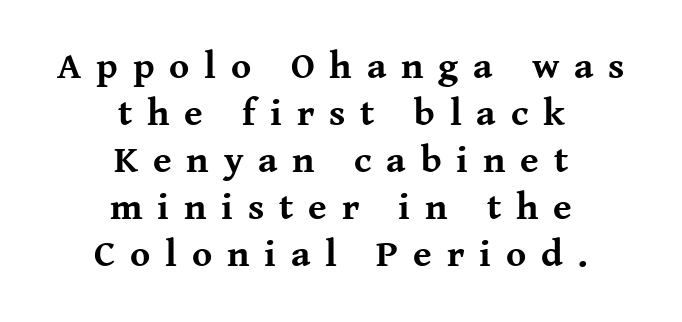
{"serif": "yes", "italic": "no", "bold": "yes", "weight": "bold", "width": "normal", "stroke_contrast": "medium", "x_height": "medium", "monospaced": "no", "underline": "no", "align": "center", "line_spacing_ratio": 1.24, "letter_spacing": "wide", "letter_spacing_em": 0.39, "glyph_px": 38}
